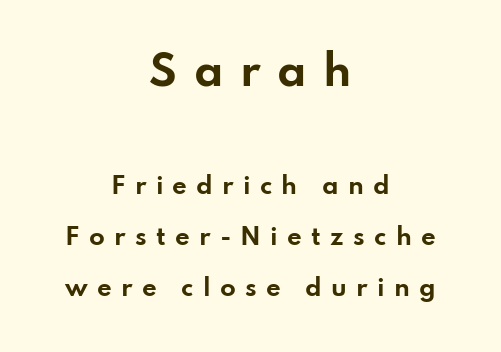
Nothing sits at the stroke ends, so this counts as sans-serif. Here the designer chose a conventional face with non-uniform glyph widths. These lines have a slow, spaced-out rhythm from letter to letter. Typesetter's note: full bold, strokes at maximum text heaviness. This sample trades compactness for vertical openness between lines. Decoration check: the copy has no underline.
